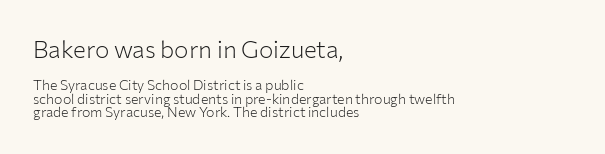
The passage shown is not underscored anywhere. Summary of weight: not heavy and not bold. The lettering holds an erect, upright posture throughout. In this sample the first text group is rendered at the bigger scale. The passage shown stacks its lines with hardly any gap. The lines in this sample share a left origin and differ only in where they stop.
